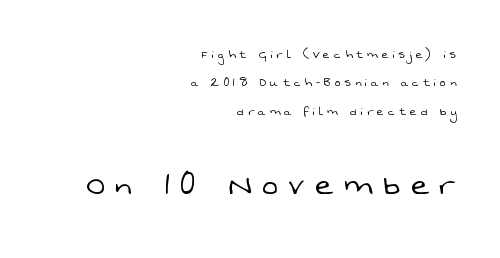
{"serif": "no", "bold": "no", "weight": "light", "width": "normal", "stroke_contrast": "low", "x_height": "medium", "monospaced": "no", "underline": "no", "align": "right", "line_spacing": "loose", "line_spacing_ratio": 2.02, "letter_spacing": "wide", "letter_spacing_em": 0.3, "larger_block": "second", "size_ratio": 2.64, "glyph_px": 37}
